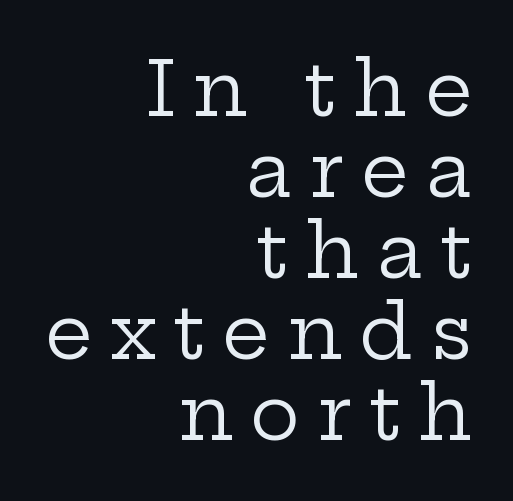
The image shows 75 px regular-weight, wide serif type, upright; set right-aligned, tight line spacing (1.08x), unusually wide letter spacing (+0.23 em), not underlined; low stroke contrast and a medium x-height.
